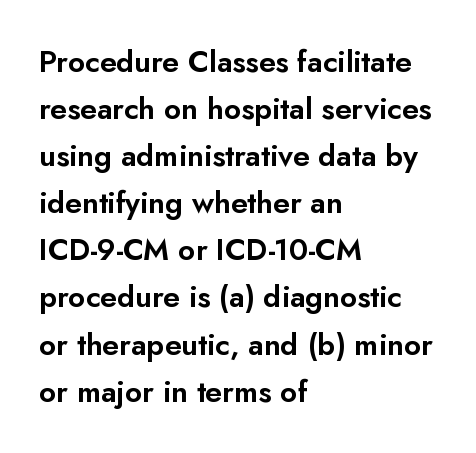
Q: Is the text italic (slanted)? A: No, it is upright.
Q: Is the typeface a serif or a sans-serif typeface? A: Sans-serif.
Q: Is the text underlined? A: No.
Q: How is the paragraph aligned? A: Left-aligned.
Q: Is the spacing between letters normal or unusually wide? A: Normal.
Q: Is the spacing between lines tight, normal or loose? A: Normal.
Q: Width (condensed, normal, or wide)? A: Normal.
Q: Stroke contrast? A: Low.
Q: x-height? A: Small.
Q: Monospaced? A: No.
